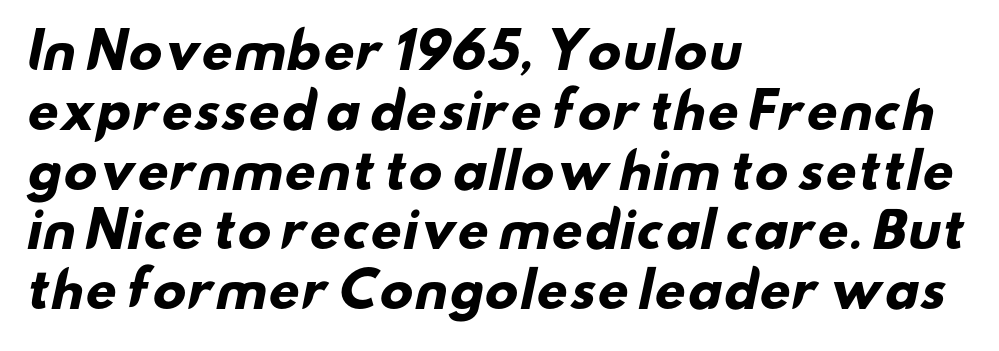
The image shows 49 px heavy, wide sans-serif type; set left-aligned, line spacing 1.22x, normal letter spacing, not underlined; low stroke contrast and a small x-height.
